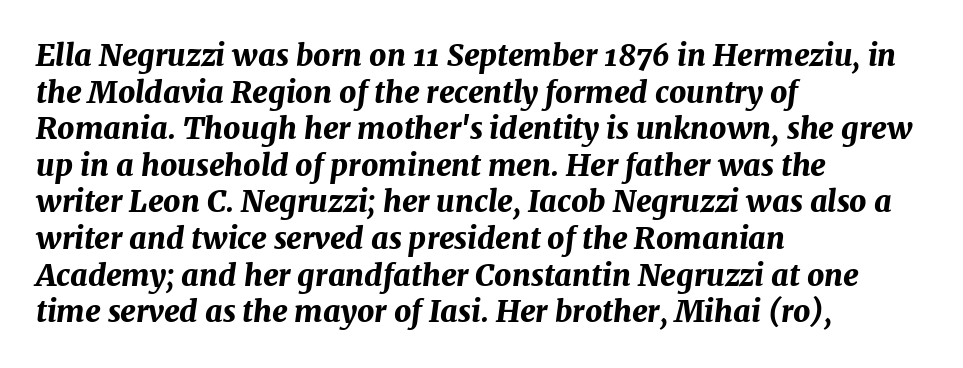
Q: Is the text bold? A: Yes.
Q: Is the text italic (slanted)? A: Yes, it leans right by about 7 degrees.
Q: Is the text underlined? A: No.
Q: How is the paragraph aligned? A: Left-aligned.
Q: Is the spacing between letters normal or unusually wide? A: Normal.
Q: Width (condensed, normal, or wide)? A: Normal.
Q: Stroke contrast? A: Medium.
Q: x-height? A: Medium.
Q: Monospaced? A: No.
